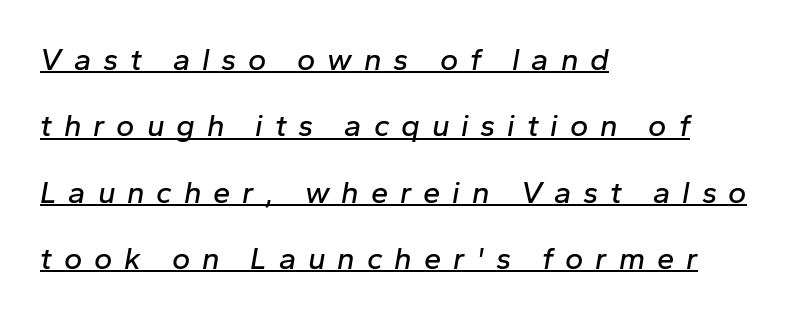
{"italic": "yes", "lean": "right", "slant_degrees": 10, "width": "normal", "stroke_contrast": "low", "x_height": "medium", "monospaced": "no", "underline": "yes", "align": "left", "line_spacing": "loose", "line_spacing_ratio": 2.14, "letter_spacing": "wide", "letter_spacing_em": 0.38, "glyph_px": 31}
